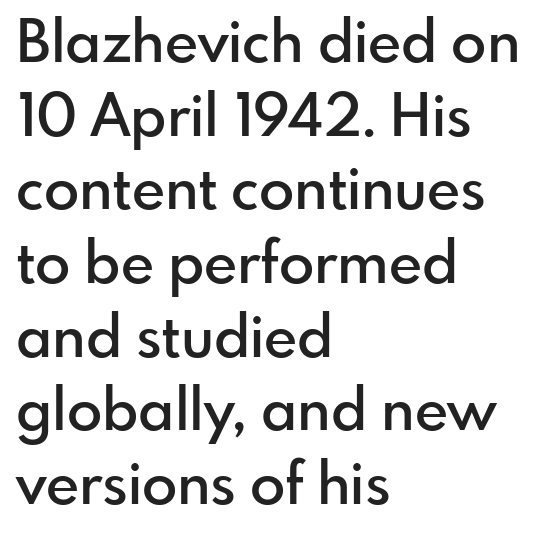
Each word holds together tightly as a unit, with standard inter-letter gaps. Nobody drew a line under any word here. Compared with typical paragraphs, the rows here are spaced about the same. This sample uses an upright cut, with every glyph sitting square on the baseline. Note the varied advance widths — an 'i' is clearly narrower than an 'm'.
